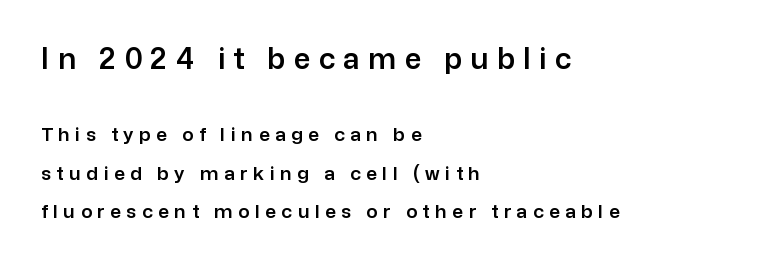
{"serif": "no", "italic": "no", "width": "normal", "stroke_contrast": "low", "x_height": "medium", "monospaced": "no", "underline": "no", "align": "left", "line_spacing": "loose", "line_spacing_ratio": 2.01, "letter_spacing": "wide", "letter_spacing_em": 0.29, "larger_block": "first", "size_ratio": 1.53, "glyph_px": 29}
